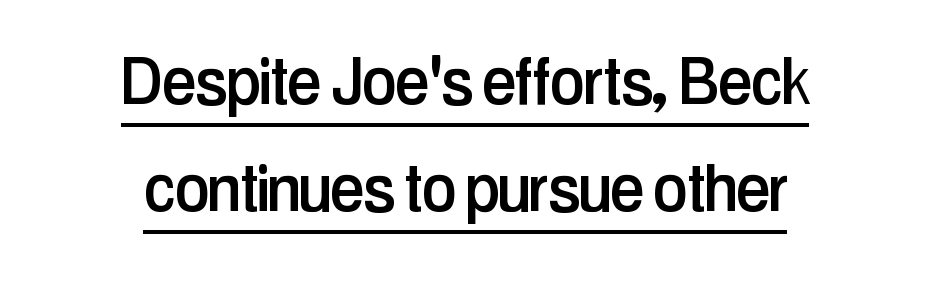
Spacing between characters is what you'd get straight out of the box. The rendering uses the underline text-decoration. This is sans-serif lettering, the kind often seen on screens and signage. Posture: straight, roman, zero tilt.
